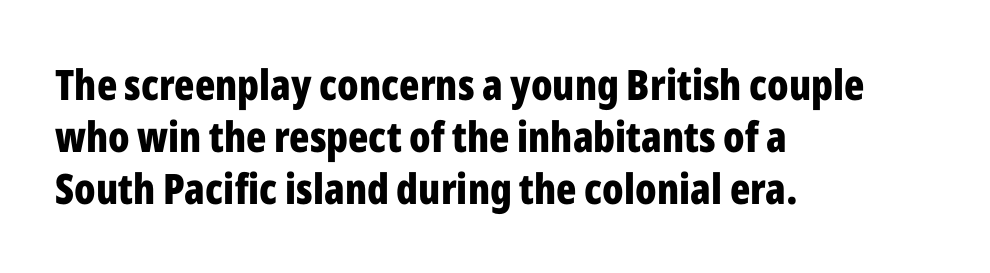
Is the type bold? Yes — the strokes are clearly thick and heavy. Ordinary non-slanted type is in use. The letters advance in unequal steps, a hallmark of proportional type. The tracking reads as untouched default to a designer's eye. Caption: multi-line text, flush left, ragged right. The string is rendered with underlining switched off.
